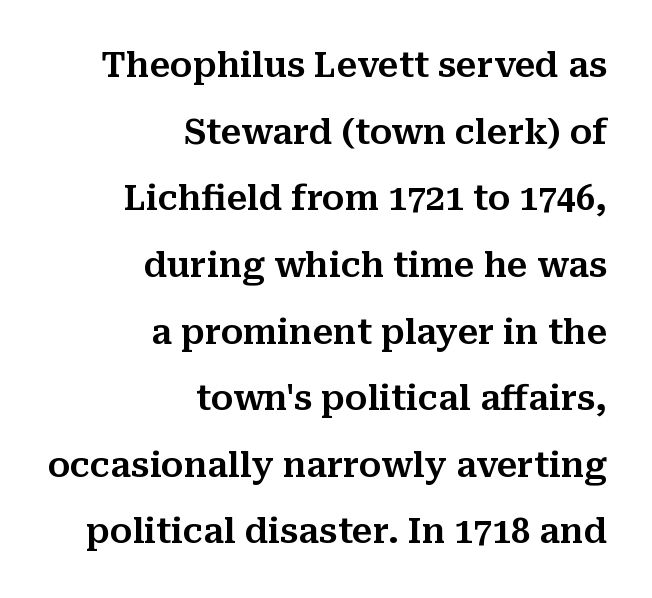
The face used here is rendered with its standard letterfit. The characters display serif detailing at their extremities. Quick note: underline off. Varying glyph widths throughout — classic text-font behaviour.
